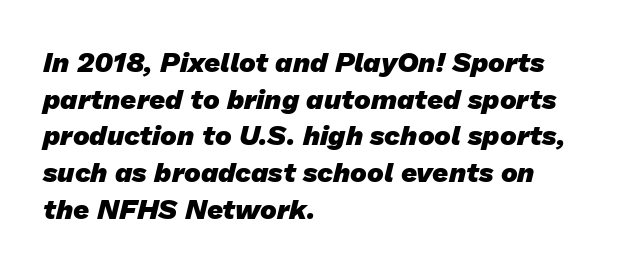
The image shows 28 px heavy sans-serif type; set left-aligned, normal line spacing (1.31x), normal letter spacing, not underlined; low stroke contrast and a medium x-height.
